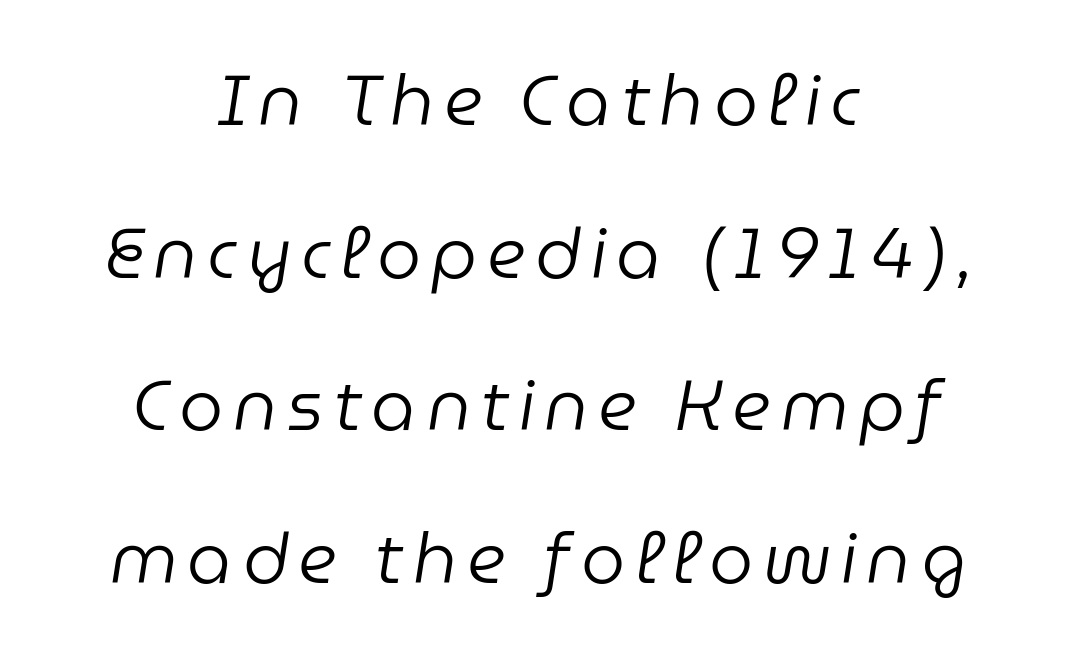
The zone under the glyphs is completely vacant. Widely set lines give the paragraph a tall, airy silhouette. The whole block is typeset with a tilt. Do the characters align in a grid? No, the font is proportional. The passage is arranged like a title page — every line centered. Is this a heavy cut? Hardly; it is regular or lighter.
